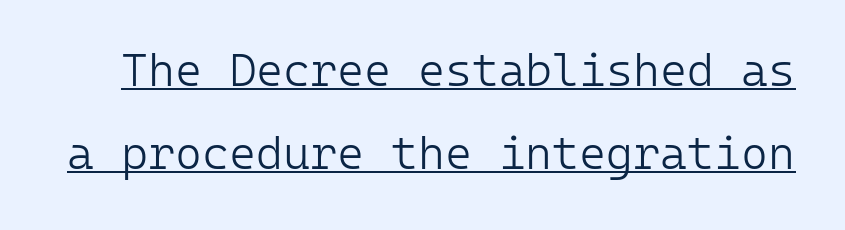
Q: Is the text bold? A: No.
Q: Is the text italic (slanted)? A: No, it is upright.
Q: Is the typeface a serif or a sans-serif typeface? A: Sans-serif.
Q: Is the text underlined? A: Yes.
Q: Is the spacing between letters normal or unusually wide? A: Normal.
Q: Width (condensed, normal, or wide)? A: Normal.
Q: Stroke contrast? A: Low.
Q: x-height? A: Medium.
Q: Monospaced? A: Yes.
